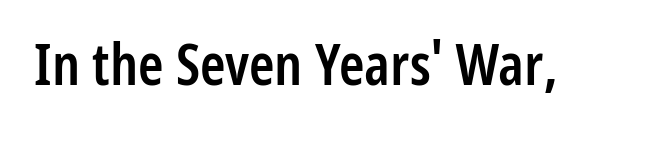
{"serif": "no", "italic": "no", "bold": "semi", "weight": "semibold", "width": "condensed", "stroke_contrast": "low", "x_height": "medium", "monospaced": "no", "underline": "no", "letter_spacing": "normal", "letter_spacing_em": 0.0, "glyph_px": 58}
